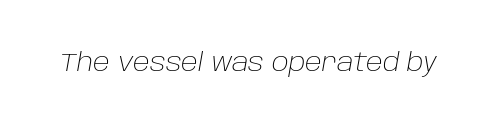
The weight would be labelled regular, book, light, or lighter still. Rendered with sloped, italic letterforms. Any mark beneath the type? The region is blank. A typesetter would call this zero additional tracking.
